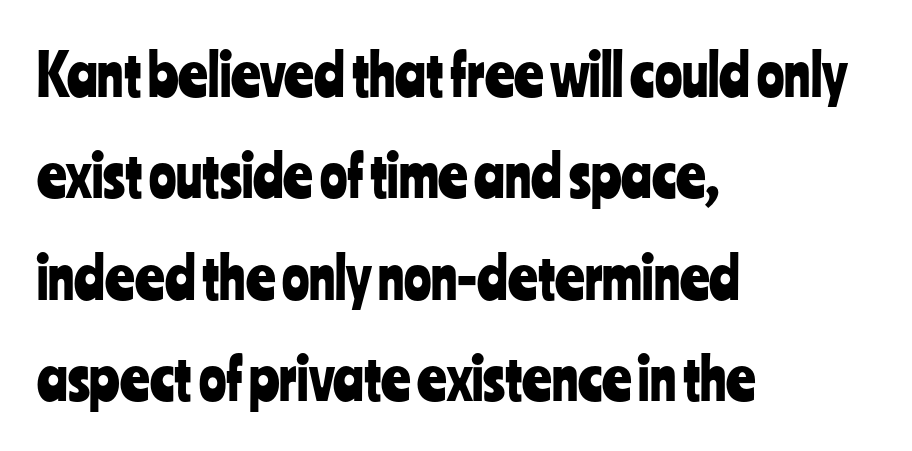
Q: Is the text italic (slanted)? A: No, it is upright.
Q: Is the typeface a serif or a sans-serif typeface? A: Sans-serif.
Q: Is the text underlined? A: No.
Q: How is the paragraph aligned? A: Left-aligned.
Q: Is the spacing between letters normal or unusually wide? A: Normal.
Q: Width (condensed, normal, or wide)? A: Condensed.
Q: Stroke contrast? A: Low.
Q: x-height? A: Medium.
Q: Monospaced? A: No.
